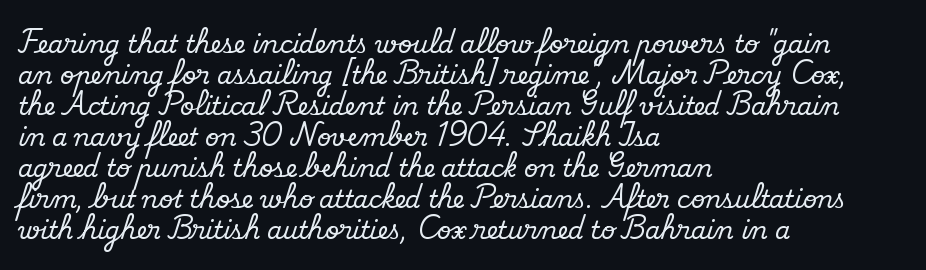
The rag falls on the right side of this text block. How would I describe the line gaps? Plain and ordinary. The gaps between neighbouring characters are ordinary and unremarkable.
